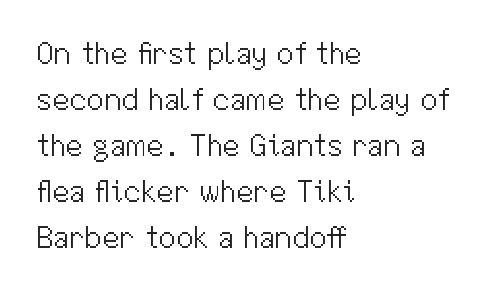
{"serif": "no", "italic": "no", "bold": "no", "weight": "light", "width": "normal", "stroke_contrast": "medium", "x_height": "medium", "monospaced": "no", "underline": "no", "align": "left", "line_spacing": "normal", "line_spacing_ratio": 1.48, "letter_spacing": "normal", "letter_spacing_em": 0.0, "glyph_px": 31}
